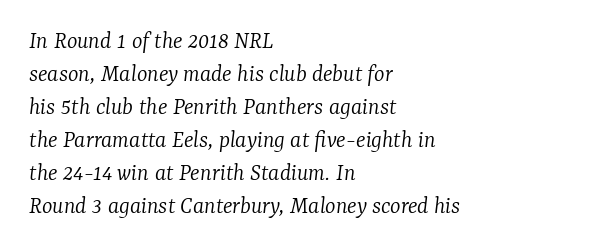
Q: Is the text bold? A: No.
Q: Is the text italic (slanted)? A: Yes, it leans right by about 7 degrees.
Q: Is the text underlined? A: No.
Q: How is the paragraph aligned? A: Left-aligned.
Q: Is the spacing between letters normal or unusually wide? A: Normal.
Q: Is the spacing between lines tight, normal or loose? A: Normal.
